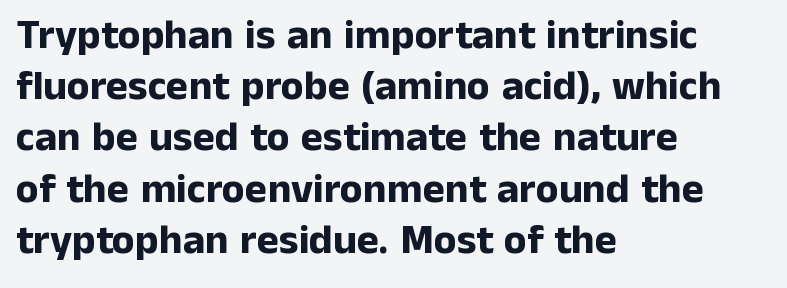
The passage is arranged the way most books set body copy — flush left. Nobody drew a line under any word here. Summary of weight: heavy, a full bold. Typographically, this falls in the sans-serif category. Italic? Not at all — the glyphs are vertical.
